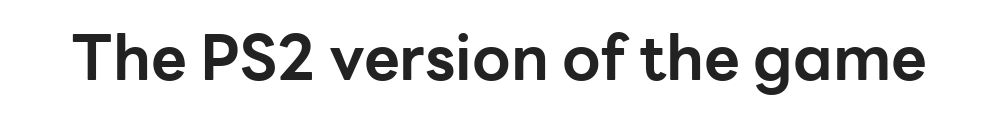
The image shows 62 px bold sans-serif type, upright; set normal letter spacing, not underlined; low stroke contrast and a medium x-height.
